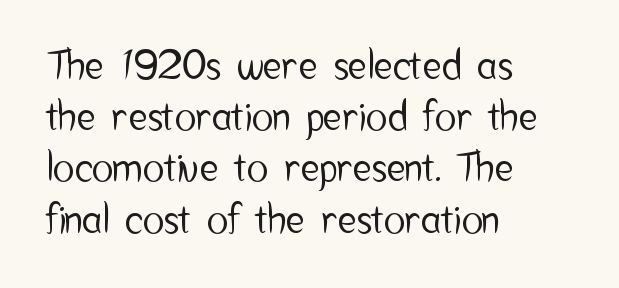
The image shows 40 px condensed sans-serif type, upright; set left-aligned, normal line spacing (1.28x), normal letter spacing, not underlined; low stroke contrast and a medium x-height.
